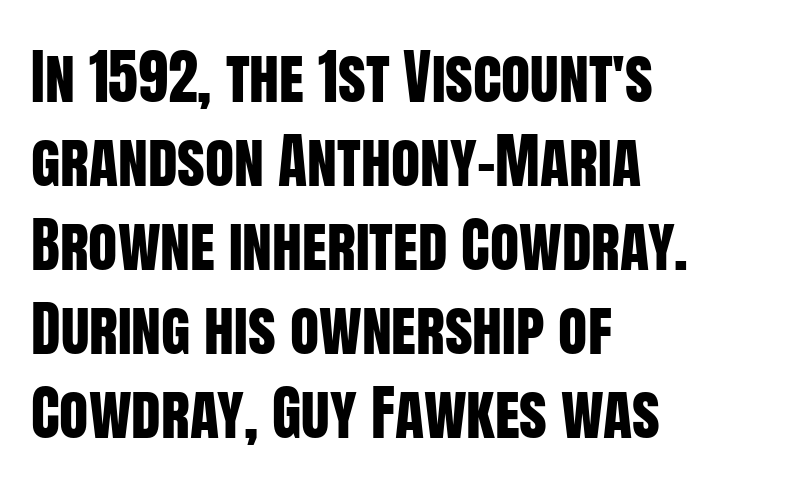
If you measured baseline to baseline, you'd find a middling distance. Students, note that the glyphs here touch the page at normal intervals. Every row of glyphs begins at an identical x-position on the left. I'd call this a sans setting — the letters go barefoot. Note the varied advance widths — an 'i' is clearly narrower than an 'm'. Clear beneath every line of the passage.
